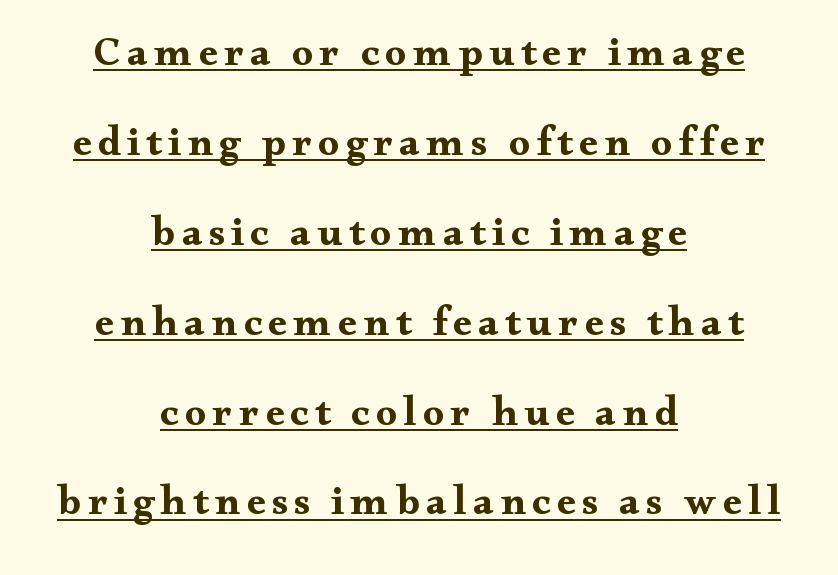
Typographically, this falls in the serif category. Do the characters align in a grid? No, the font is proportional. The type sits square on the baseline with zero lean. The passage shown is emphatically bold. Summary of vertical rhythm: relaxed, with wide interline spacing.
